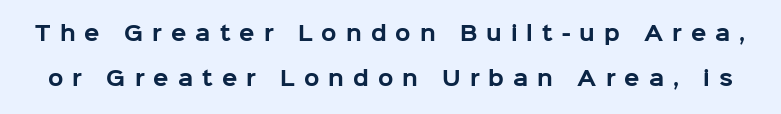
Q: Is the text bold? A: Yes.
Q: Is the text italic (slanted)? A: No, it is upright.
Q: Is the text underlined? A: No.
Q: Is the spacing between letters normal or unusually wide? A: Unusually wide.
Q: Is the spacing between lines tight, normal or loose? A: Loose.
